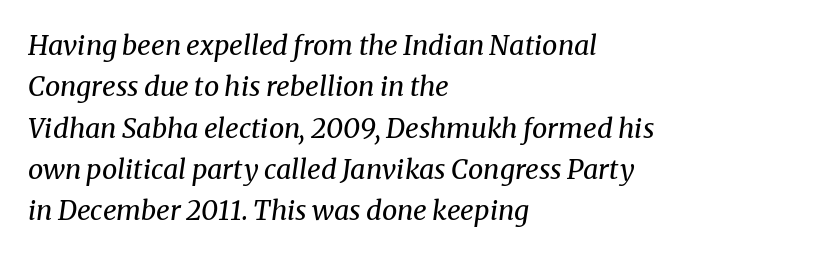
Q: Is the text bold? A: No.
Q: Is the text italic (slanted)? A: Yes, it leans right by about 8 degrees.
Q: Is the text underlined? A: No.
Q: How is the paragraph aligned? A: Left-aligned.
Q: Is the spacing between letters normal or unusually wide? A: Normal.
Q: Is the spacing between lines tight, normal or loose? A: Normal.
